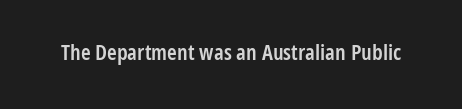
Q: Is the text bold? A: Semi-bold.
Q: Is the text italic (slanted)? A: No, it is upright.
Q: Is the text underlined? A: No.
Q: Is the spacing between letters normal or unusually wide? A: Normal.
